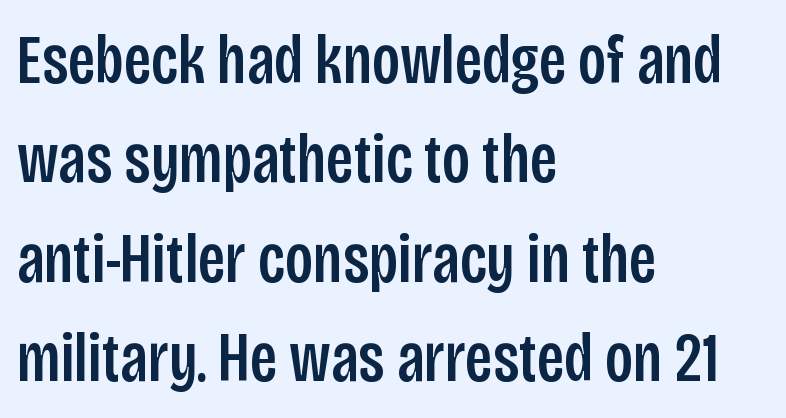
The image shows 70 px condensed sans-serif type, upright; set left-aligned, normal line spacing (1.42x), normal letter spacing, not underlined; low stroke contrast and a large x-height.
